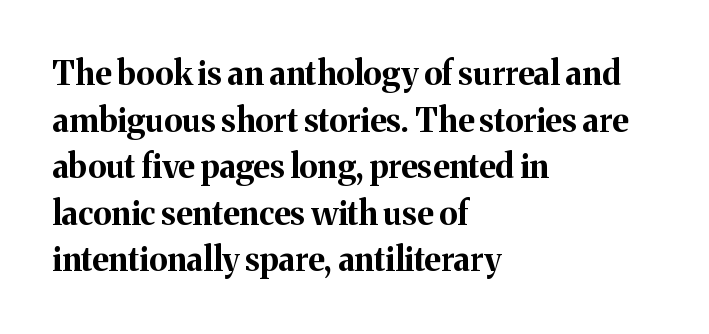
Q: Is the text bold? A: Yes.
Q: Is the text italic (slanted)? A: No, it is upright.
Q: Is the typeface a serif or a sans-serif typeface? A: Serif.
Q: Is the text underlined? A: No.
Q: How is the paragraph aligned? A: Left-aligned.
Q: Is the spacing between letters normal or unusually wide? A: Normal.
Q: Is the spacing between lines tight, normal or loose? A: Normal.
Q: Width (condensed, normal, or wide)? A: Normal.
Q: Stroke contrast? A: Medium.
Q: x-height? A: Medium.
Q: Monospaced? A: No.
